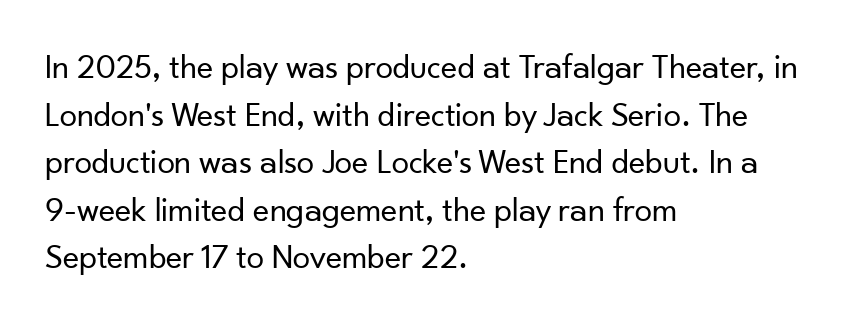
The foot of each line stays bare and open. Grotesque or geometric, the face here clearly has no serifs. Every stem runs plumb, perpendicular to the baseline. The ragged edge is on the right, which tells us the setting is flush left. Line spacing here is normal. Stroke thickness stays within the range of a standard reading face or lighter.
